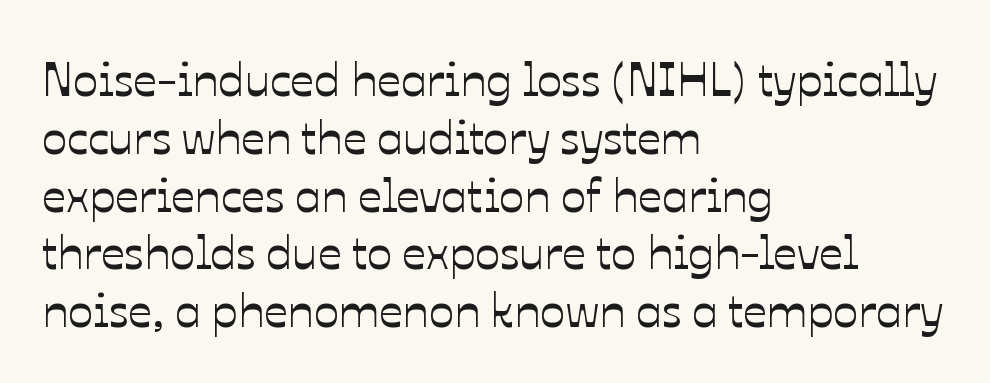
Q: Is the text italic (slanted)? A: No, it is upright.
Q: Is the text underlined? A: No.
Q: How is the paragraph aligned? A: Left-aligned.
Q: Is the spacing between letters normal or unusually wide? A: Normal.
Q: Width (condensed, normal, or wide)? A: Normal.
Q: Stroke contrast? A: Low.
Q: x-height? A: Medium.
Q: Monospaced? A: No.
